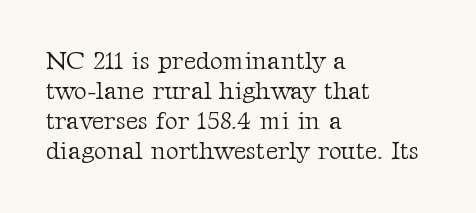
Q: Is the text bold? A: No.
Q: Is the text italic (slanted)? A: No, it is upright.
Q: Is the text underlined? A: No.
Q: How is the paragraph aligned? A: Left-aligned.
Q: Is the spacing between letters normal or unusually wide? A: Normal.
